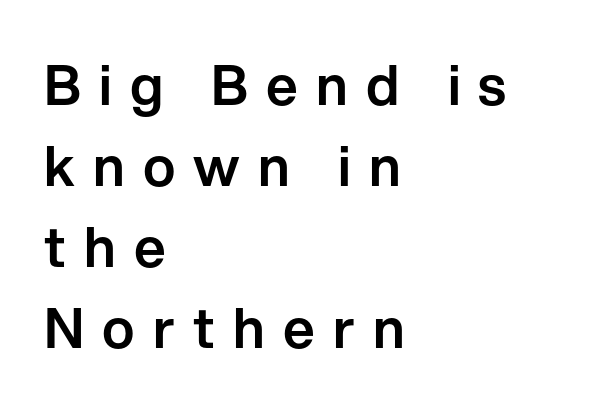
{"serif": "no", "italic": "no", "width": "normal", "stroke_contrast": "low", "x_height": "medium", "monospaced": "no", "underline": "no", "align": "left", "line_spacing": "normal", "line_spacing_ratio": 1.47, "letter_spacing": "wide", "letter_spacing_em": 0.33, "glyph_px": 55}
